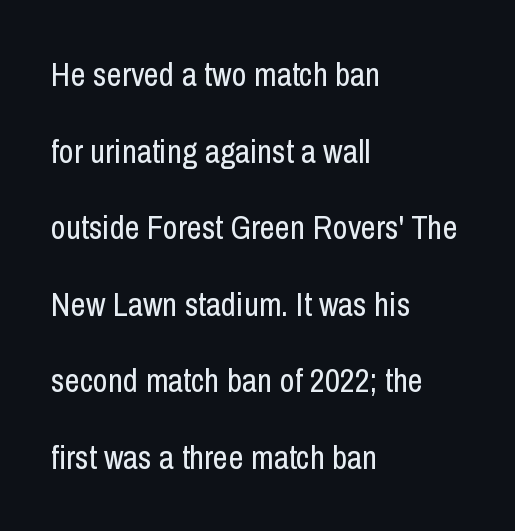
{"serif": "no", "italic": "no", "bold": "no", "weight": "regular", "width": "condensed", "stroke_contrast": "low", "x_height": "medium", "monospaced": "no", "underline": "no", "align": "left", "line_spacing": "loose", "line_spacing_ratio": 2.32, "letter_spacing": "normal", "letter_spacing_em": 0.0, "glyph_px": 33}
